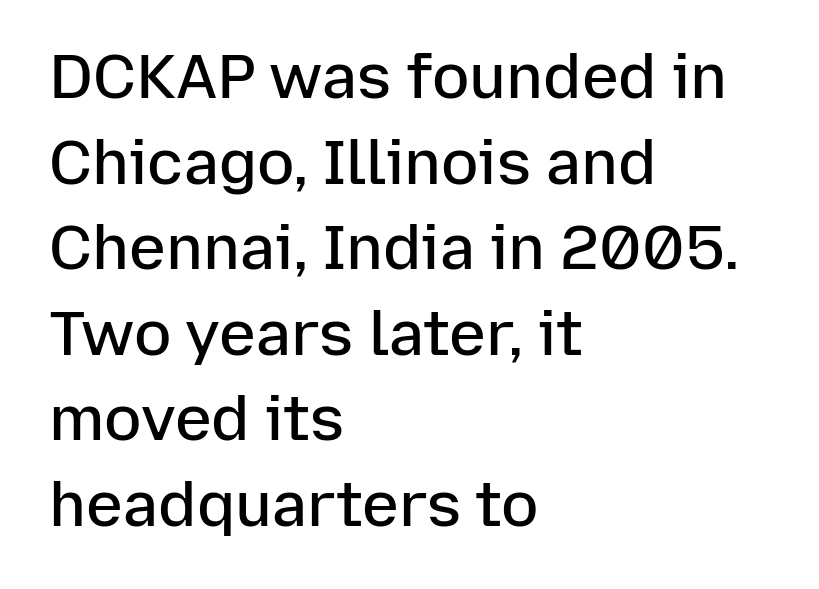
The image shows 62 px semibold sans-serif type, upright; set left-aligned, normal line spacing (1.38x), normal letter spacing, not underlined; low stroke contrast and a medium x-height.
